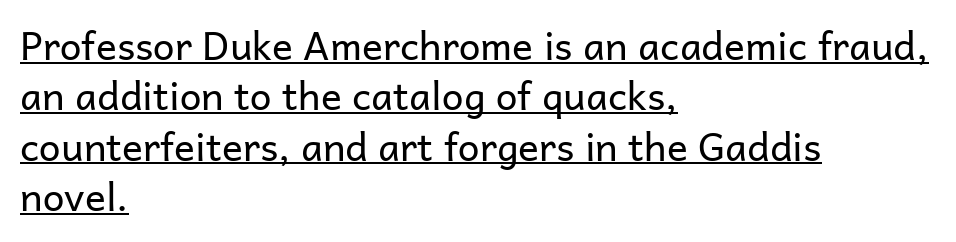
Q: Is the text bold? A: No.
Q: Is the text italic (slanted)? A: No, it is upright.
Q: Is the typeface a serif or a sans-serif typeface? A: Sans-serif.
Q: Is the text underlined? A: Yes.
Q: How is the paragraph aligned? A: Left-aligned.
Q: Is the spacing between letters normal or unusually wide? A: Normal.
Q: Is the spacing between lines tight, normal or loose? A: Normal.
Q: Width (condensed, normal, or wide)? A: Normal.
Q: Stroke contrast? A: Low.
Q: x-height? A: Medium.
Q: Monospaced? A: No.
